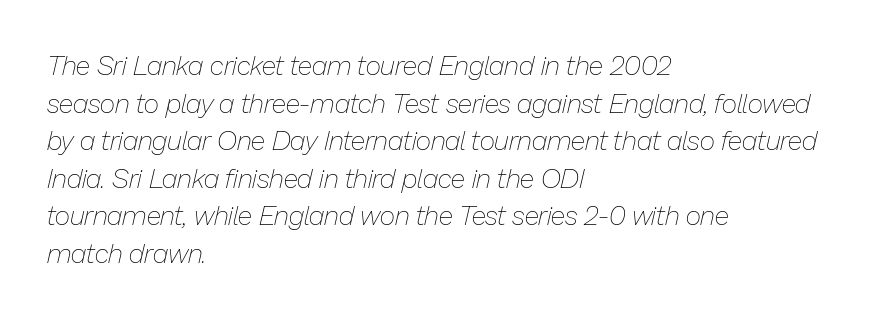
Q: Is the text bold? A: No.
Q: Is the text italic (slanted)? A: Yes, it leans right by about 13 degrees.
Q: Is the text underlined? A: No.
Q: How is the paragraph aligned? A: Left-aligned.
Q: Is the spacing between letters normal or unusually wide? A: Normal.
Q: Is the spacing between lines tight, normal or loose? A: Normal.
